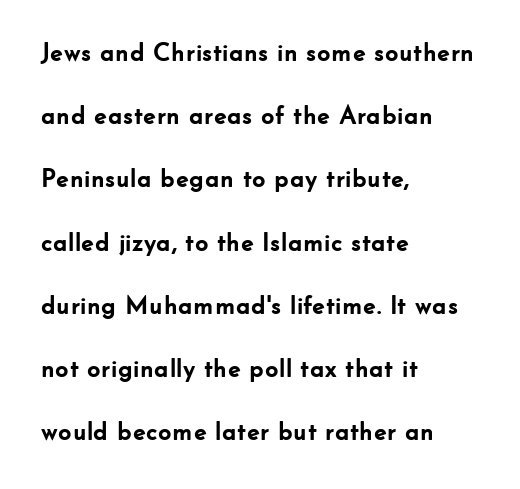
{"italic": "no", "bold": "yes", "underline": "no", "align": "left", "line_spacing": "loose", "line_spacing_ratio": 2.43, "letter_spacing": "normal", "letter_spacing_em": 0.0, "glyph_px": 26}
